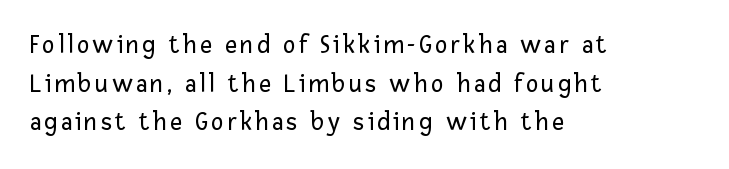
The leading is moderate, giving the passage an even texture. The lines in this sample share a left origin and differ only in where they stop. The letters look calm and open, with moderate or lighter stems. Designer's note — italics off, roman on. Anything drawn beneath the words? Only blank space.
